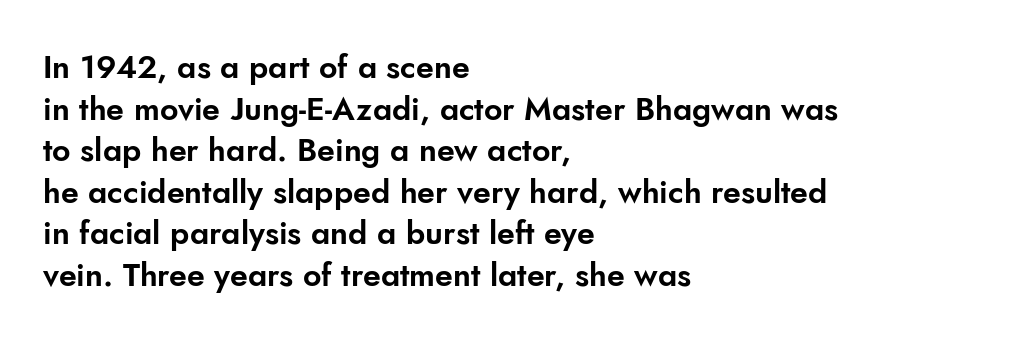
Type style note: lacks serifs. Quick note: not italic, upright. This sample is left-justified, so line endings fall wherever the words run out. Between one letter and the next there's only the usual sliver of space. Notice how descenders clear the ascenders below comfortably — that's standard leading. This rendering features lettering with no underline.
